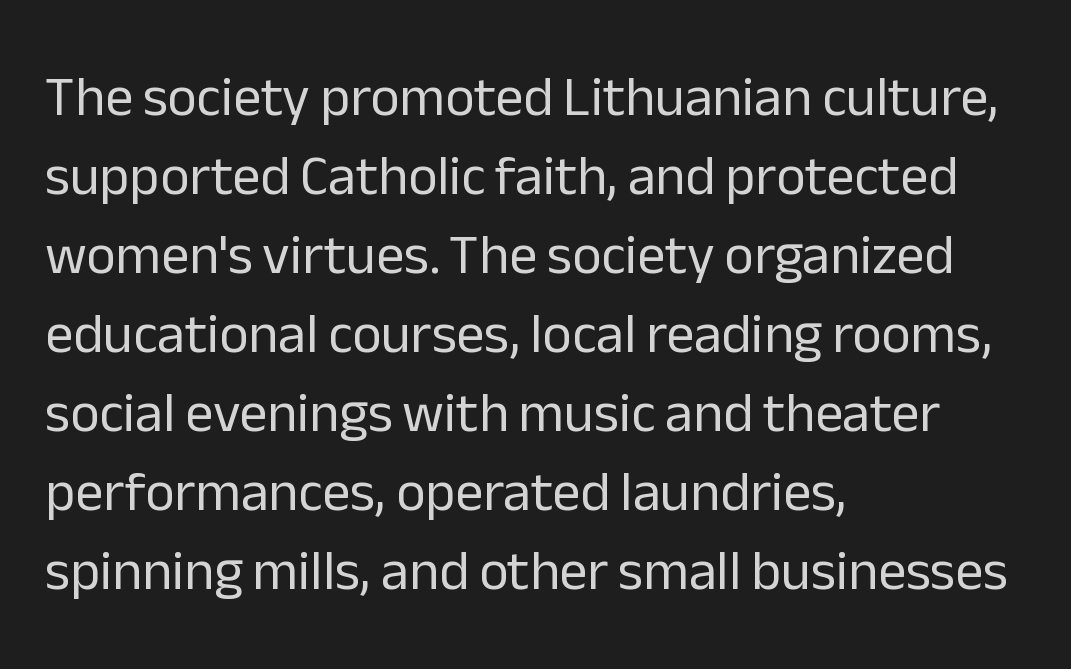
Q: Is the text bold? A: No.
Q: Is the text italic (slanted)? A: No, it is upright.
Q: Is the typeface a serif or a sans-serif typeface? A: Sans-serif.
Q: Is the text underlined? A: No.
Q: How is the paragraph aligned? A: Left-aligned.
Q: Is the spacing between letters normal or unusually wide? A: Normal.
Q: Is the spacing between lines tight, normal or loose? A: Normal.
Q: Width (condensed, normal, or wide)? A: Normal.
Q: Stroke contrast? A: Low.
Q: x-height? A: Medium.
Q: Monospaced? A: No.
